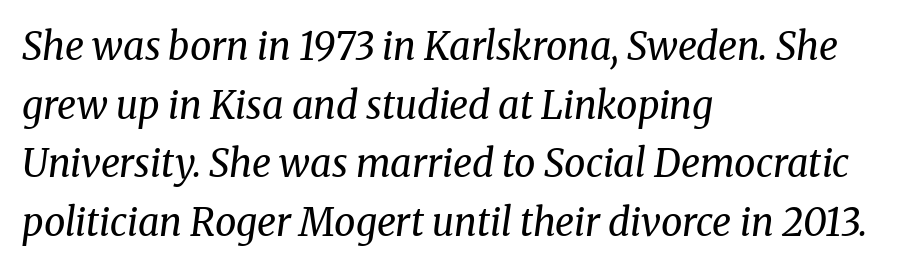
Q: Is the text bold? A: No.
Q: Is the text italic (slanted)? A: Yes, it leans right by about 8 degrees.
Q: Is the typeface a serif or a sans-serif typeface? A: Serif.
Q: Is the text underlined? A: No.
Q: How is the paragraph aligned? A: Left-aligned.
Q: Is the spacing between letters normal or unusually wide? A: Normal.
Q: Is the spacing between lines tight, normal or loose? A: Normal.
Q: Width (condensed, normal, or wide)? A: Normal.
Q: Stroke contrast? A: Medium.
Q: x-height? A: Medium.
Q: Monospaced? A: No.
